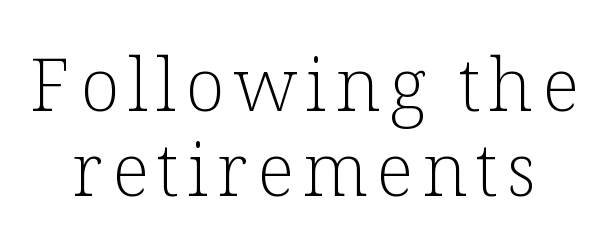
Q: Is the text bold? A: No.
Q: Is the text italic (slanted)? A: No, it is upright.
Q: Is the typeface a serif or a sans-serif typeface? A: Serif.
Q: Is the text underlined? A: No.
Q: Width (condensed, normal, or wide)? A: Normal.
Q: Stroke contrast? A: Low.
Q: x-height? A: Medium.
Q: Monospaced? A: No.
